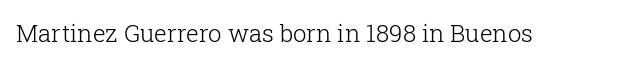
Only glyphs here, with clear space below each row. Notice how the stems are strictly vertical — no italics here. Between one letter and the next there's only the usual sliver of space. Is this a heavy cut? Hardly; it is regular or lighter.
